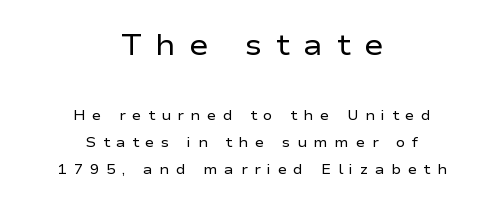
Descender tails drop into unmarked territory. Is there much room between lines? Yes — plenty of vertical air separates them. In terms of posture, this sample is upright. This layout puts the oversized block above and the modest block below.
